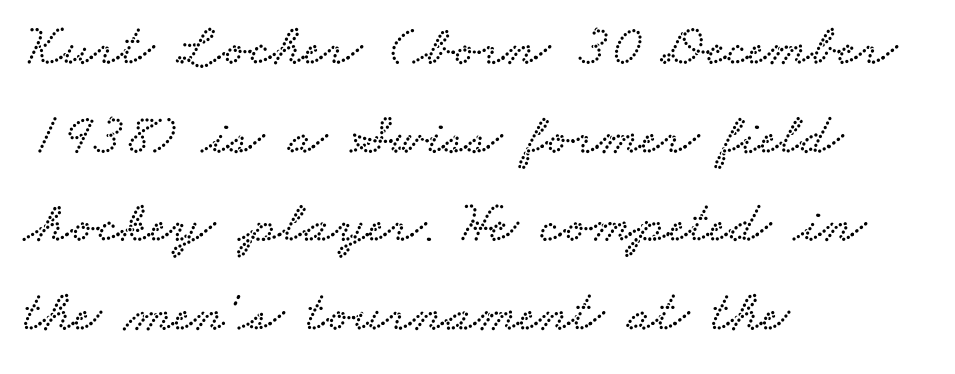
The image shows 58 px wide serif type; set left-aligned, normal line spacing (1.53x), normal letter spacing, not underlined; low stroke contrast and a small x-height.
